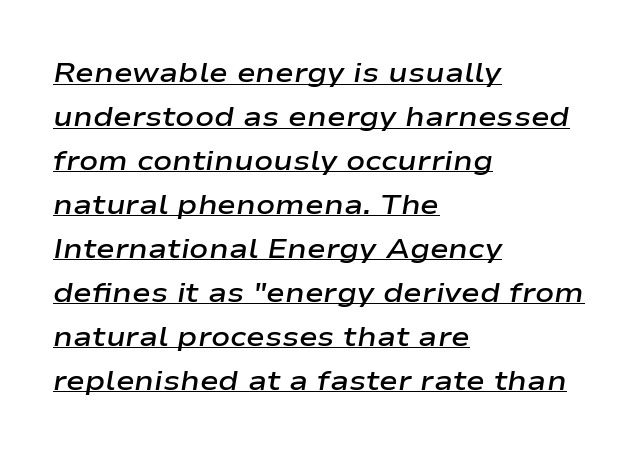
This sample carries an underscore along the baseline area. Rows of type keep a routine distance in the vertical direction. The font is running at a semibold setting, under full bold. A classic flush-left, rag-right setting is used for this passage. Observe the ordinary spacing: letters are neighbours, not strangers.
